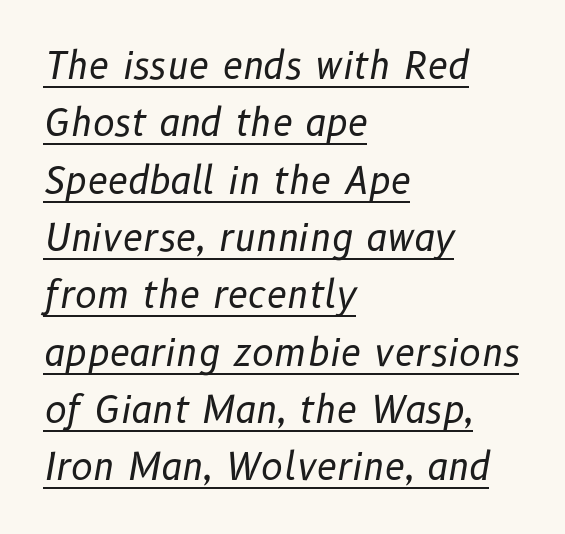
{"italic": "yes", "lean": "right", "slant_degrees": 10, "bold": "no", "weight": "regular", "width": "normal", "stroke_contrast": "low", "x_height": "medium", "monospaced": "no", "underline": "yes", "align": "left", "line_spacing": "normal", "line_spacing_ratio": 1.55, "letter_spacing": "normal", "letter_spacing_em": 0.0, "glyph_px": 37}
